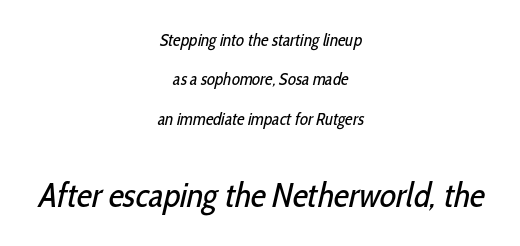
The image shows 34 px regular-weight, condensed sans-serif type; set centered, loose line spacing (2.31x), normal letter spacing, not underlined; the second (bottom) block is 2.0x larger; low stroke contrast and a medium x-height.
